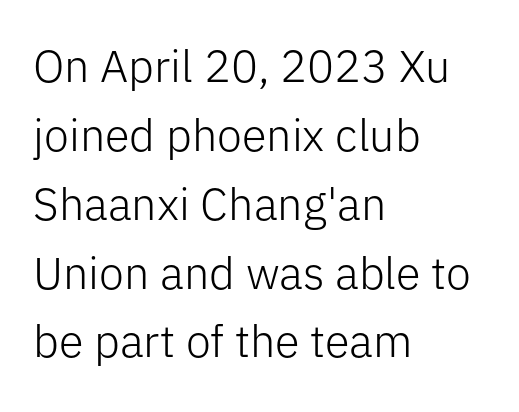
The image shows 45 px light sans-serif type, upright; set left-aligned, normal line spacing (1.53x), normal letter spacing, not underlined; low stroke contrast and a medium x-height.
